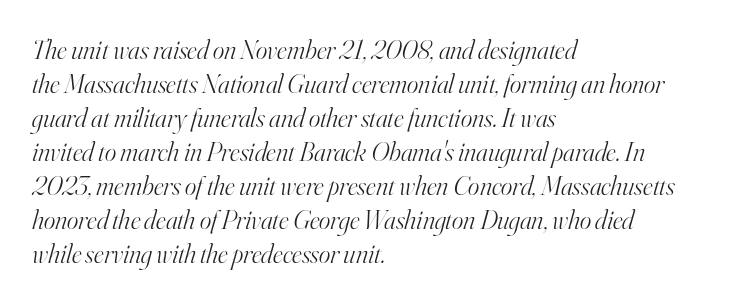
The space between consecutive lines is moderate. The rag falls on the right side of this text block. Observe the ordinary spacing: letters are neighbours, not strangers. Is this a heavy cut? Hardly; it is regular or lighter. Every character sits at an angle, as italics do. Descenders are the only things crossing below the line.
